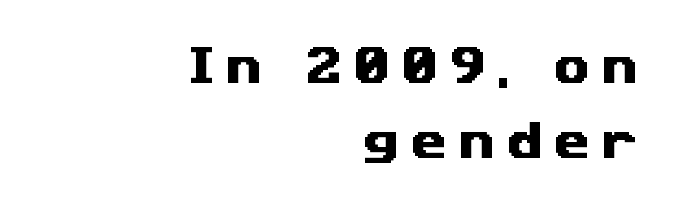
Q: Is the typeface a serif or a sans-serif typeface? A: Sans-serif.
Q: Is the text underlined? A: No.
Q: How is the paragraph aligned? A: Right-aligned.
Q: Is the spacing between letters normal or unusually wide? A: Unusually wide.
Q: Width (condensed, normal, or wide)? A: Wide.
Q: Stroke contrast? A: Medium.
Q: x-height? A: Medium.
Q: Monospaced? A: No.
